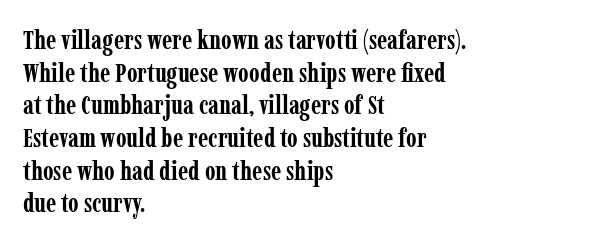
Q: Is the text bold? A: Yes.
Q: Is the text italic (slanted)? A: No, it is upright.
Q: Is the text underlined? A: No.
Q: How is the paragraph aligned? A: Left-aligned.
Q: Is the spacing between letters normal or unusually wide? A: Normal.
